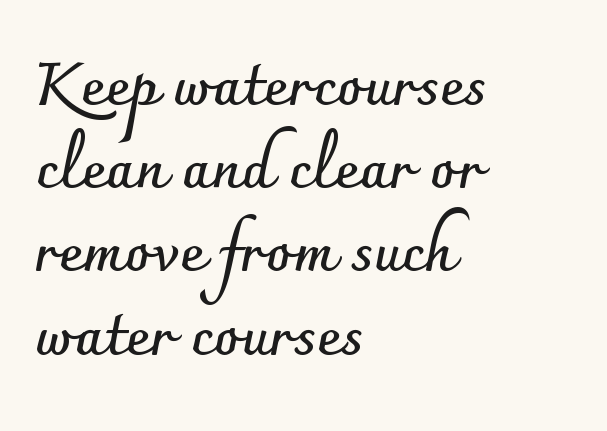
Q: Is the text bold? A: Yes.
Q: Is the text italic (slanted)? A: Yes.
Q: Is the typeface a serif or a sans-serif typeface? A: Sans-serif.
Q: Is the text underlined? A: No.
Q: How is the paragraph aligned? A: Left-aligned.
Q: Is the spacing between letters normal or unusually wide? A: Normal.
Q: Is the spacing between lines tight, normal or loose? A: Normal.
Q: Width (condensed, normal, or wide)? A: Normal.
Q: Stroke contrast? A: Low.
Q: x-height? A: Small.
Q: Monospaced? A: No.
